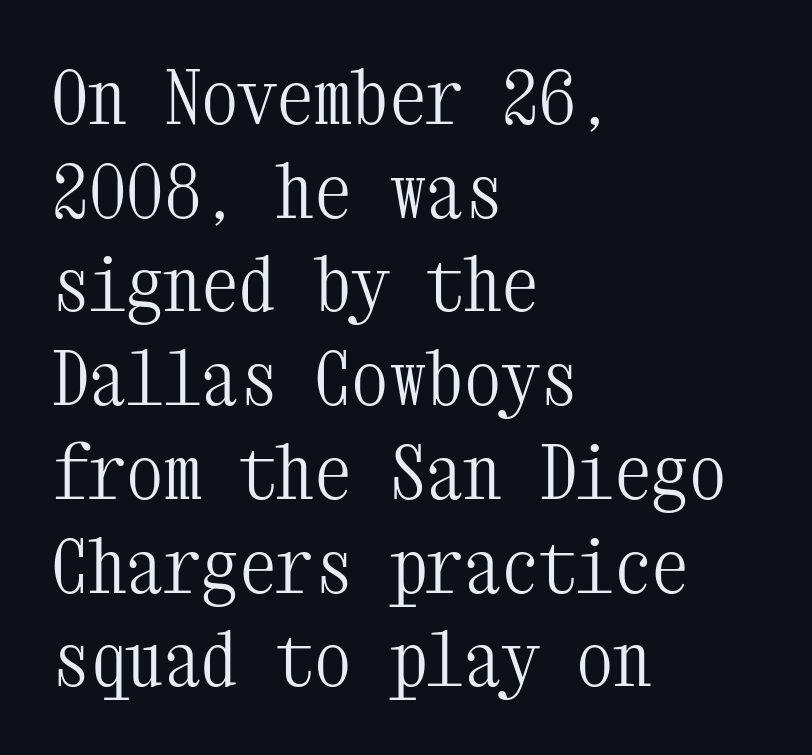
{"serif": "yes", "italic": "no", "bold": "no", "weight": "light", "width": "condensed", "stroke_contrast": "medium", "x_height": "medium", "monospaced": "yes", "underline": "no", "align": "left", "line_spacing": "normal", "line_spacing_ratio": 1.25, "letter_spacing": "normal", "letter_spacing_em": 0.0, "glyph_px": 75}
